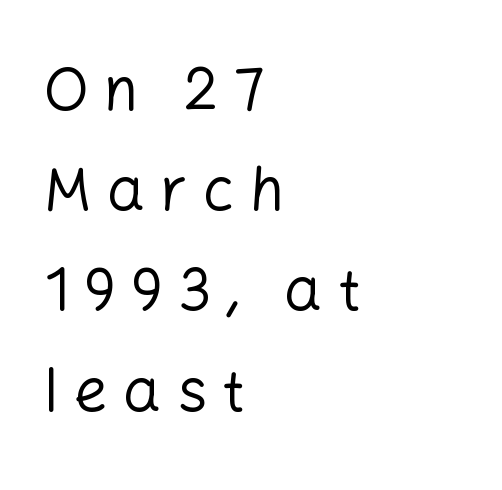
Q: Is the text bold? A: No.
Q: Is the text italic (slanted)? A: No, it is upright.
Q: Is the typeface a serif or a sans-serif typeface? A: Sans-serif.
Q: Is the text underlined? A: No.
Q: How is the paragraph aligned? A: Left-aligned.
Q: Is the spacing between letters normal or unusually wide? A: Unusually wide.
Q: Is the spacing between lines tight, normal or loose? A: Normal.
Q: Width (condensed, normal, or wide)? A: Normal.
Q: Stroke contrast? A: Low.
Q: x-height? A: Medium.
Q: Monospaced? A: No.
